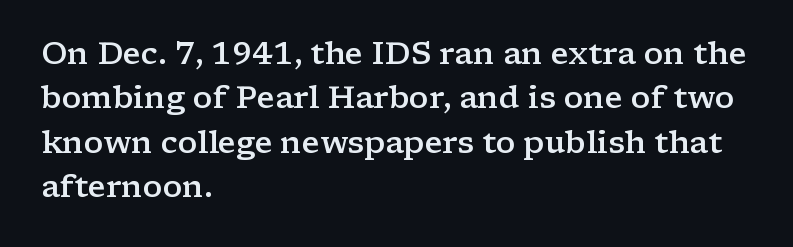
The image shows 31 px semibold, wide serif type, upright; set left-aligned, normal line spacing (1.43x), normal letter spacing, not underlined; low stroke contrast and a medium x-height.
